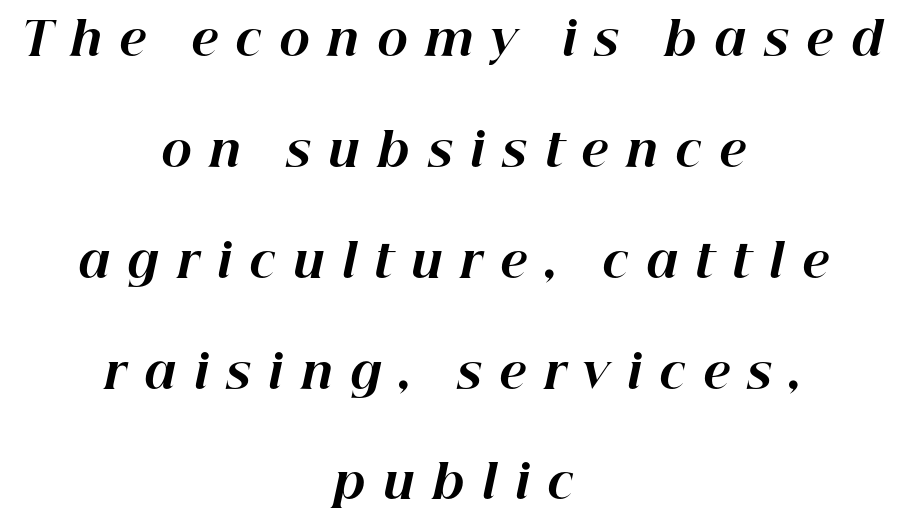
{"italic": "yes", "lean": "right", "slant_degrees": 12, "bold": "yes", "weight": "bold", "width": "normal", "stroke_contrast": "high", "x_height": "medium", "monospaced": "no", "underline": "no", "align": "center", "line_spacing": "loose", "line_spacing_ratio": 2.41, "letter_spacing": "wide", "letter_spacing_em": 0.38, "glyph_px": 46}
